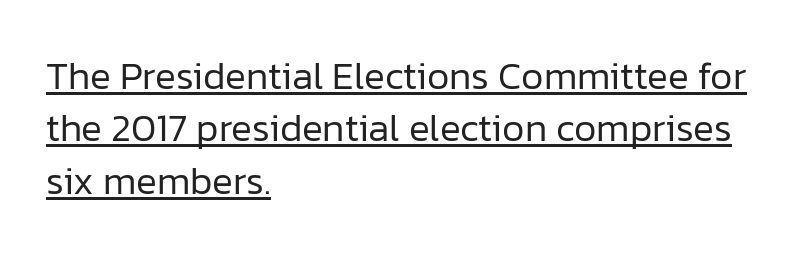
Left-aligned paragraph, ragged on the right. If you drew a line through each stem, it would be perfectly vertical. Note: no serifs on the glyphs. Looks like someone drew a line under every word here.
